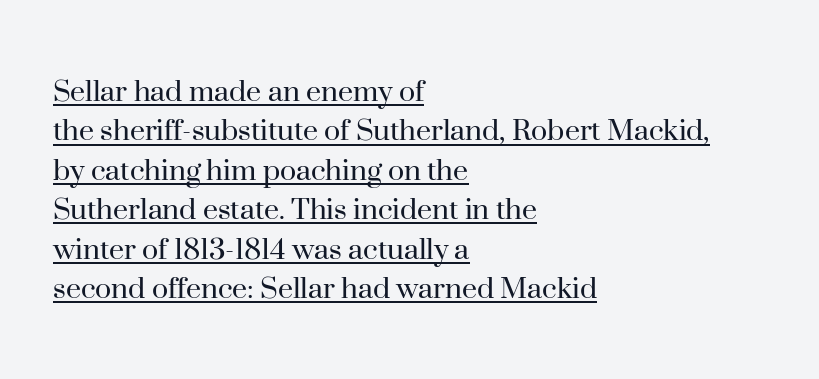
The image shows 34 px regular-weight serif type, upright; set left-aligned, line spacing 1.16x, normal letter spacing, underlined; high stroke contrast and a small x-height.
